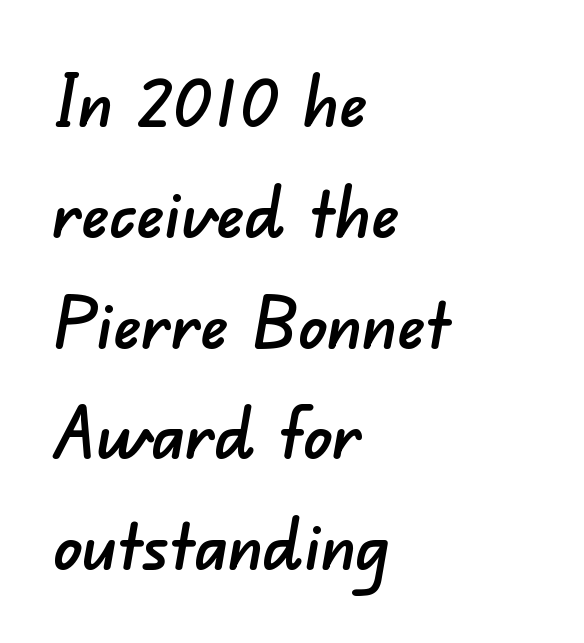
The rendering uses natural spacing where letterforms have individual widths. Unlike a traditional serif, this face leaves its strokes unadorned. If you measured baseline to baseline, you'd find a middling distance. The gap between lines stays unmarked.
